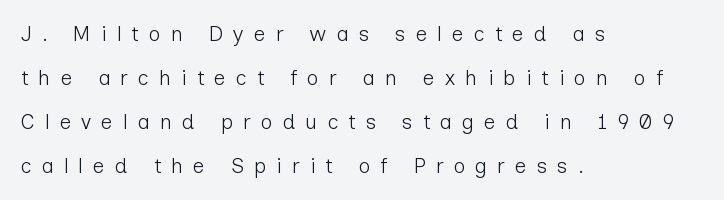
Q: Is the text bold? A: No.
Q: Is the text italic (slanted)? A: No, it is upright.
Q: Is the text underlined? A: No.
Q: How is the paragraph aligned? A: Left-aligned.
Q: Is the spacing between letters normal or unusually wide? A: Unusually wide.
Q: Is the spacing between lines tight, normal or loose? A: Loose.
